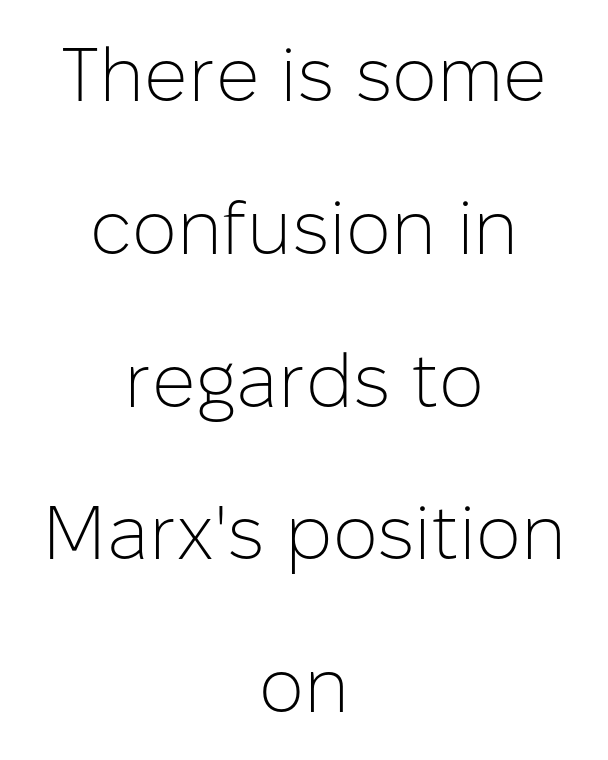
The space directly below the letters is spotless. Font category for this specimen: sans-serif. Designer's note — italics off, roman on. Note the varied advance widths — an 'i' is clearly narrower than an 'm'. Baseline-to-baseline distance is far greater than the letter height.
